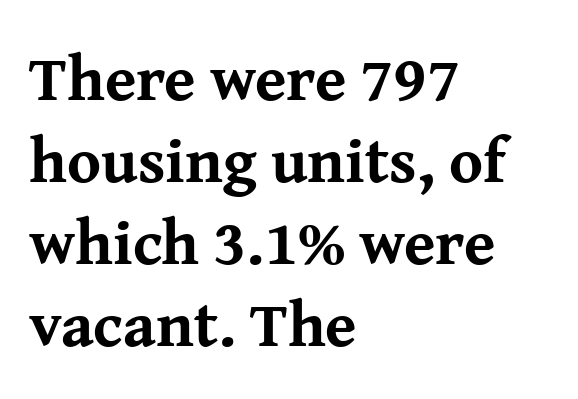
Q: Is the text bold? A: Yes.
Q: Is the text italic (slanted)? A: No, it is upright.
Q: Is the typeface a serif or a sans-serif typeface? A: Serif.
Q: Is the text underlined? A: No.
Q: How is the paragraph aligned? A: Left-aligned.
Q: Is the spacing between letters normal or unusually wide? A: Normal.
Q: Is the spacing between lines tight, normal or loose? A: Normal.
Q: Width (condensed, normal, or wide)? A: Normal.
Q: Stroke contrast? A: Medium.
Q: x-height? A: Medium.
Q: Monospaced? A: No.
